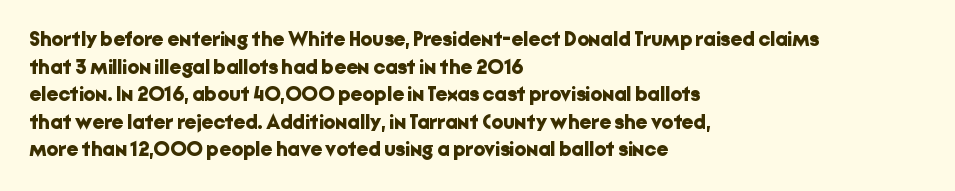
Q: Is the text bold? A: Yes.
Q: Is the text italic (slanted)? A: No, it is upright.
Q: Is the text underlined? A: No.
Q: How is the paragraph aligned? A: Left-aligned.
Q: Is the spacing between letters normal or unusually wide? A: Normal.
Q: Is the spacing between lines tight, normal or loose? A: Normal.
